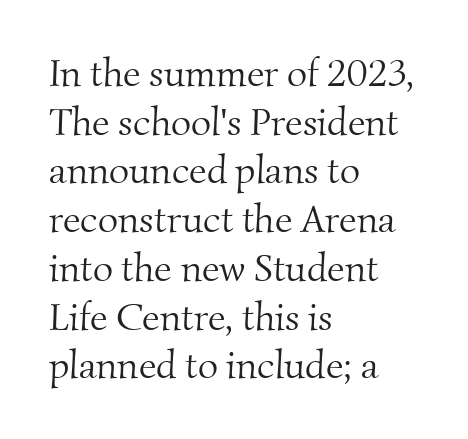
Q: Is the text bold? A: No.
Q: Is the typeface a serif or a sans-serif typeface? A: Serif.
Q: Is the text underlined? A: No.
Q: How is the paragraph aligned? A: Left-aligned.
Q: Is the spacing between letters normal or unusually wide? A: Normal.
Q: Is the spacing between lines tight, normal or loose? A: Normal.
Q: Width (condensed, normal, or wide)? A: Normal.
Q: Stroke contrast? A: Medium.
Q: x-height? A: Small.
Q: Monospaced? A: No.
